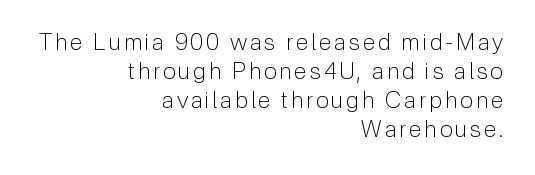
If you drew a ruler down the right edge, every line would touch it. This block has exactly the height ordinary leading produces. Italic: no, the glyphs are upright roman. Glance below the letters and you will spot only blank space. Ink coverage per letter is moderate at most.
